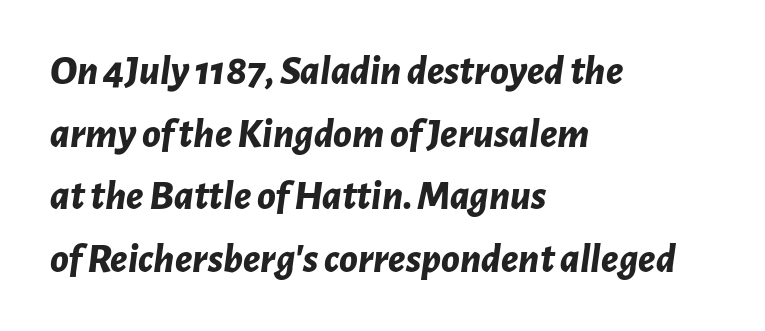
{"italic": "yes", "lean": "right", "slant_degrees": 7, "bold": "yes", "weight": "bold", "width": "normal", "stroke_contrast": "low", "x_height": "medium", "monospaced": "no", "underline": "no", "align": "left", "line_spacing": "normal", "line_spacing_ratio": 1.49, "letter_spacing": "normal", "letter_spacing_em": 0.0, "glyph_px": 42}
